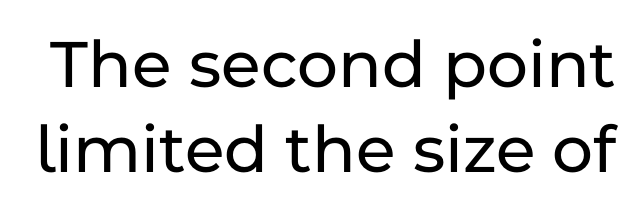
The image shows 70 px sans-serif type, upright; set line spacing 1.21x, normal letter spacing, not underlined; low stroke contrast and a medium x-height.
